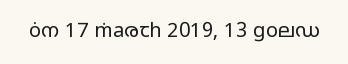
Q: Is the text bold? A: No.
Q: Is the text italic (slanted)? A: No, it is upright.
Q: Is the text underlined? A: No.
Q: Is the spacing between letters normal or unusually wide? A: Normal.
